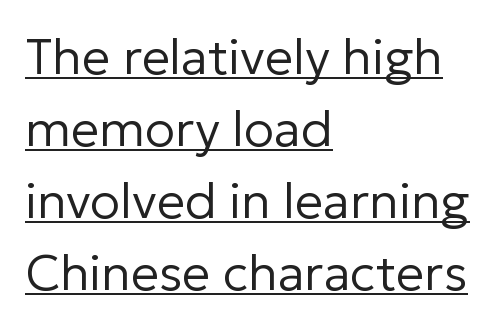
Q: Is the text bold? A: No.
Q: Is the text italic (slanted)? A: No, it is upright.
Q: Is the typeface a serif or a sans-serif typeface? A: Sans-serif.
Q: Is the text underlined? A: Yes.
Q: How is the paragraph aligned? A: Left-aligned.
Q: Is the spacing between letters normal or unusually wide? A: Normal.
Q: Is the spacing between lines tight, normal or loose? A: Normal.
Q: Width (condensed, normal, or wide)? A: Normal.
Q: Stroke contrast? A: Low.
Q: x-height? A: Medium.
Q: Monospaced? A: No.
